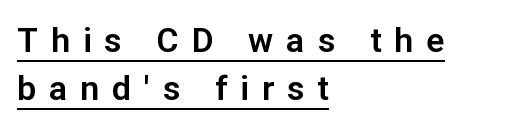
{"serif": "no", "italic": "no", "width": "normal", "stroke_contrast": "low", "x_height": "medium", "monospaced": "no", "underline": "yes", "align": "left", "line_spacing": "normal", "line_spacing_ratio": 1.41, "letter_spacing": "wide", "letter_spacing_em": 0.38, "glyph_px": 34}
